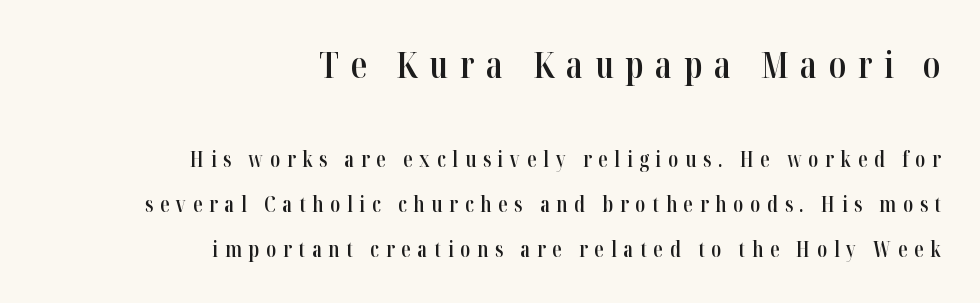
The image shows 36 px semibold, condensed serif type, upright; set right-aligned, loose line spacing (2.13x), unusually wide letter spacing (+0.32 em), not underlined; the first (top) block is 1.71x larger; high stroke contrast and a medium x-height.
